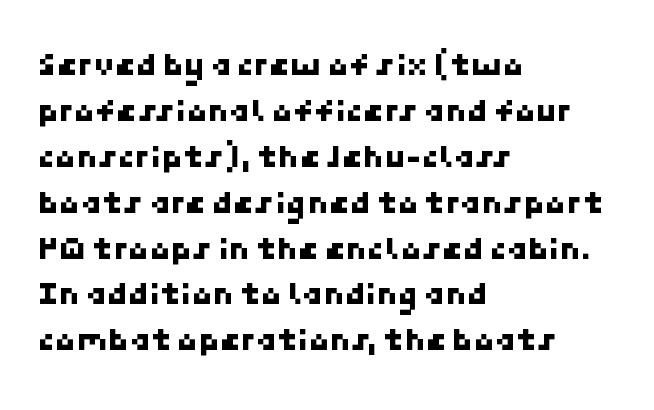
The image shows 34 px sans-serif type; set left-aligned, normal line spacing (1.35x), normal letter spacing, not underlined; low stroke contrast and a medium x-height.
